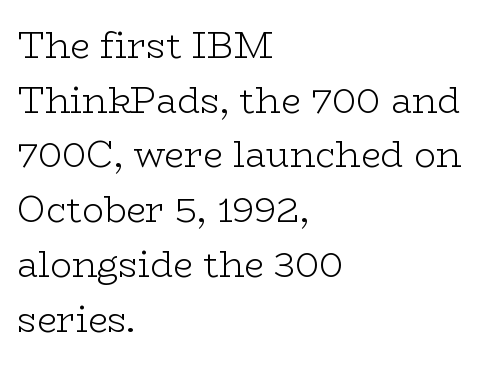
The image shows 36 px light, wide serif type, upright; set left-aligned, normal line spacing (1.52x), normal letter spacing, not underlined; low stroke contrast and a medium x-height.
